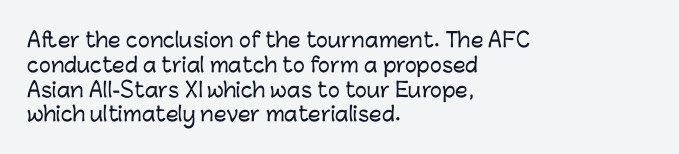
{"italic": "no", "underline": "no", "align": "left", "line_spacing_ratio": 1.24, "letter_spacing": "normal", "letter_spacing_em": 0.0, "glyph_px": 20}
